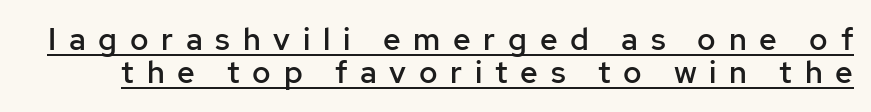
Q: Is the text bold? A: Semi-bold.
Q: Is the text italic (slanted)? A: No, it is upright.
Q: Is the typeface a serif or a sans-serif typeface? A: Sans-serif.
Q: Is the text underlined? A: Yes.
Q: Is the spacing between letters normal or unusually wide? A: Unusually wide.
Q: Is the spacing between lines tight, normal or loose? A: Tight.
Q: Width (condensed, normal, or wide)? A: Normal.
Q: Stroke contrast? A: Low.
Q: x-height? A: Medium.
Q: Monospaced? A: No.
